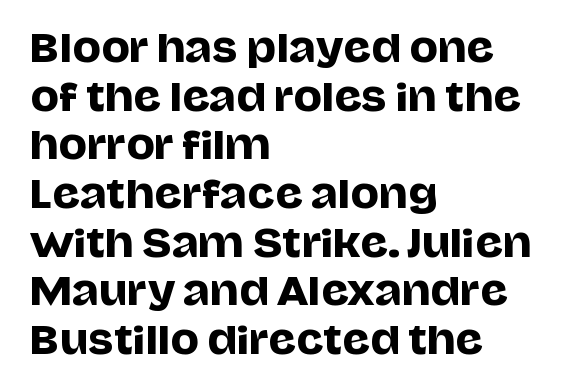
A typesetter would mark this as roman, not italic. Are there feet on the stems? There aren't — it's a sans. The space beneath each line is pristine and unruled. The paragraph has a hard left edge and a soft right edge. You could not count columns in this text — the font is proportionally spaced. The rendering keeps characters at their native spacing.
